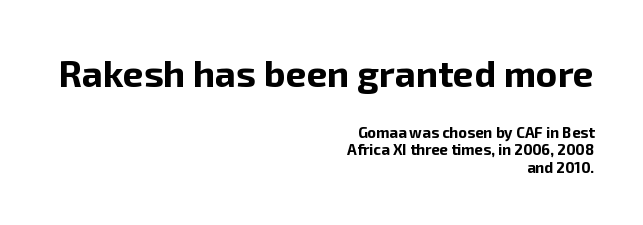
Q: Is the text bold? A: Yes.
Q: Is the text italic (slanted)? A: No, it is upright.
Q: Is the typeface a serif or a sans-serif typeface? A: Sans-serif.
Q: Is the text underlined? A: No.
Q: How is the paragraph aligned? A: Right-aligned.
Q: Is the spacing between letters normal or unusually wide? A: Normal.
Q: Which block of text is set in a larger size, the first (top) or the second (bottom)? A: The first (top) one.
Q: Width (condensed, normal, or wide)? A: Normal.
Q: Stroke contrast? A: Low.
Q: x-height? A: Medium.
Q: Monospaced? A: No.
